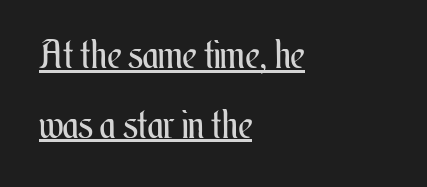
The rendered words wear a rule along their underside. Spacing verdict: proportional, widths tailored to each character. The passage shown is not bold in any degree. The horizontal fit of the characters is conventional and even. Tall strokes in this sample are plumb rather than angled. The compositor pushed each line to the left boundary.
